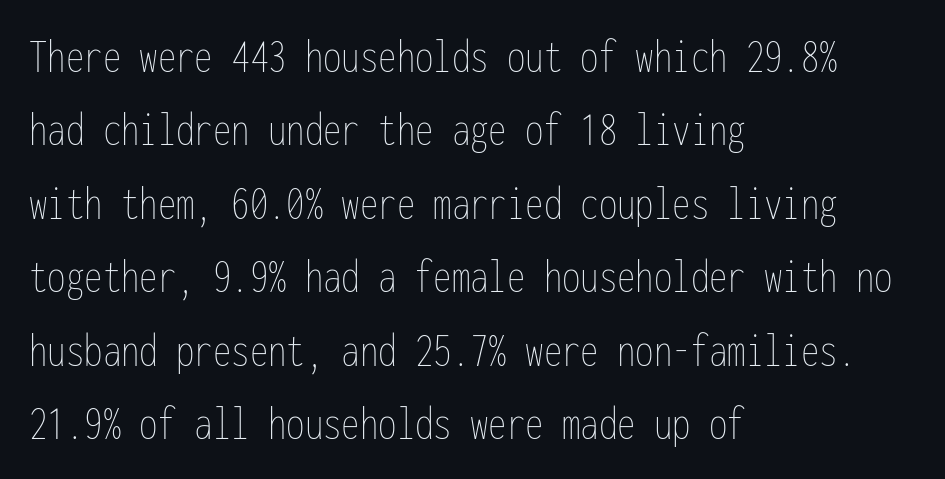
The image shows 49 px thin, condensed type, upright, monospaced; set left-aligned, normal line spacing (1.5x), normal letter spacing, not underlined; low stroke contrast and a medium x-height.
